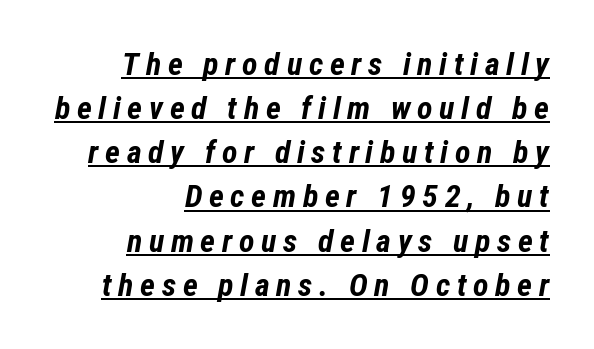
The image shows 32 px bold, condensed type, italic (leaning right); set right-aligned, normal line spacing (1.38x), unusually wide letter spacing (+0.21 em), underlined; low stroke contrast and a medium x-height.
